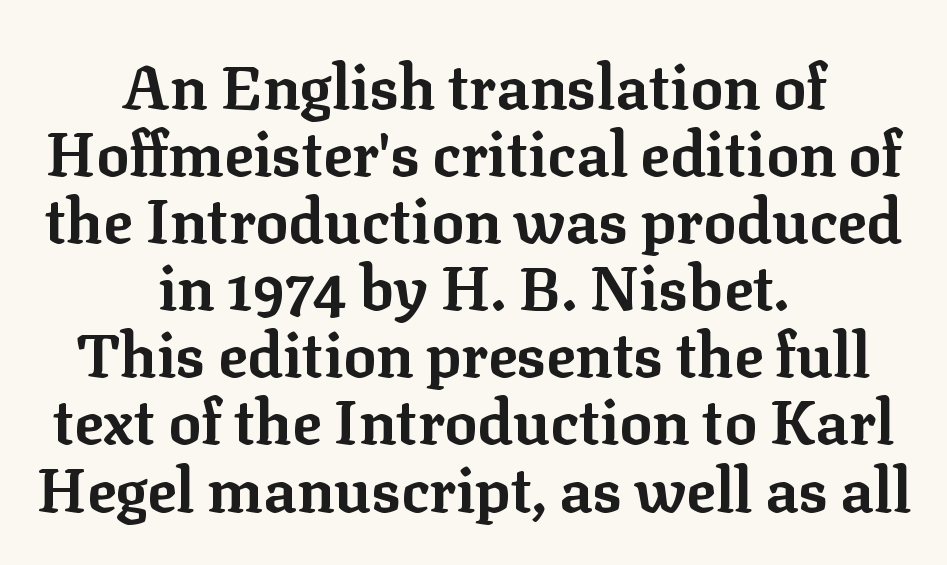
This is heavy type, rendered in bold. Words float on clear page, feet unadorned. A typesetter would call this zero additional tracking. Horizontal bands of white between lines are thin slivers.
